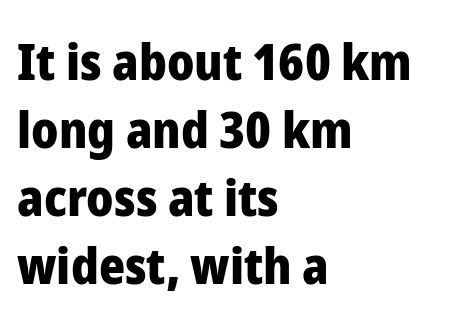
Q: Is the text bold? A: Yes.
Q: Is the text italic (slanted)? A: No, it is upright.
Q: Is the typeface a serif or a sans-serif typeface? A: Sans-serif.
Q: Is the text underlined? A: No.
Q: How is the paragraph aligned? A: Left-aligned.
Q: Is the spacing between letters normal or unusually wide? A: Normal.
Q: Is the spacing between lines tight, normal or loose? A: Normal.
Q: Width (condensed, normal, or wide)? A: Normal.
Q: Stroke contrast? A: Low.
Q: x-height? A: Medium.
Q: Monospaced? A: No.
